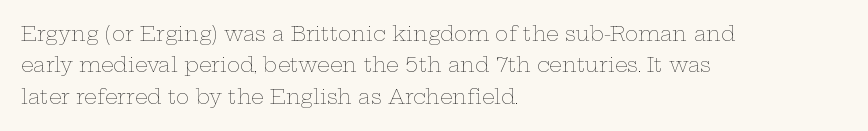
Q: Is the text bold? A: No.
Q: Is the text italic (slanted)? A: No, it is upright.
Q: Is the text underlined? A: No.
Q: How is the paragraph aligned? A: Left-aligned.
Q: Is the spacing between letters normal or unusually wide? A: Normal.
Q: Is the spacing between lines tight, normal or loose? A: Normal.
